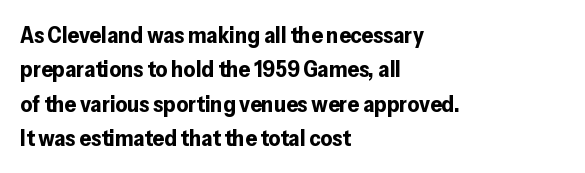
Is the letter spacing exaggerated? No — it looks like the ordinary default. Reading down the block, your eye returns to a fixed left position each line. Heavy-handed strokes throughout: this text is bold. Just letters on the line, the space beneath them empty. Baseline-to-baseline distance is the conventional proportion of letter height. A roman cut, with each character standing at attention.
